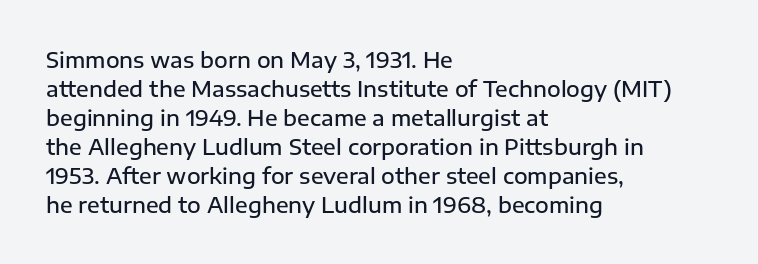
Q: Is the text bold? A: Semi-bold.
Q: Is the text italic (slanted)? A: No, it is upright.
Q: Is the text underlined? A: No.
Q: How is the paragraph aligned? A: Left-aligned.
Q: Is the spacing between letters normal or unusually wide? A: Normal.
Q: Is the spacing between lines tight, normal or loose? A: Normal.
